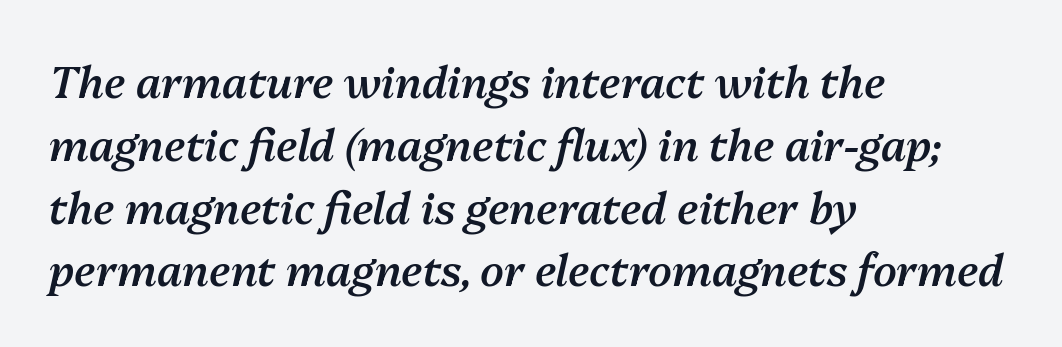
Q: Is the text bold? A: Semi-bold.
Q: Is the text italic (slanted)? A: Yes, it leans right by about 13 degrees.
Q: Is the text underlined? A: No.
Q: How is the paragraph aligned? A: Left-aligned.
Q: Is the spacing between letters normal or unusually wide? A: Normal.
Q: Is the spacing between lines tight, normal or loose? A: Normal.
Q: Width (condensed, normal, or wide)? A: Normal.
Q: Stroke contrast? A: Medium.
Q: x-height? A: Medium.
Q: Monospaced? A: No.
